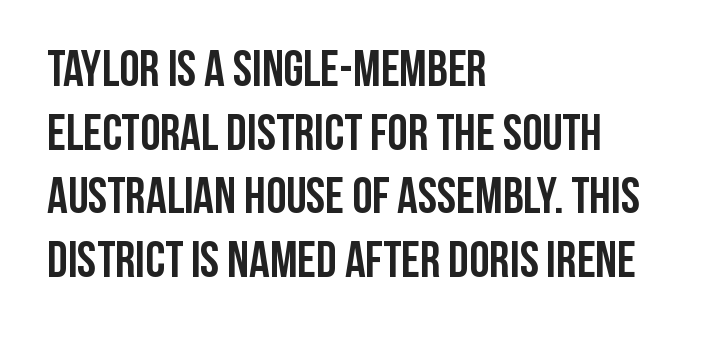
Q: Is the text bold? A: Yes.
Q: Is the text italic (slanted)? A: No, it is upright.
Q: Is the typeface a serif or a sans-serif typeface? A: Sans-serif.
Q: Is the text underlined? A: No.
Q: How is the paragraph aligned? A: Left-aligned.
Q: Is the spacing between letters normal or unusually wide? A: Normal.
Q: Is the spacing between lines tight, normal or loose? A: Normal.
Q: Width (condensed, normal, or wide)? A: Condensed.
Q: Stroke contrast? A: Low.
Q: x-height? A: Large.
Q: Monospaced? A: No.
